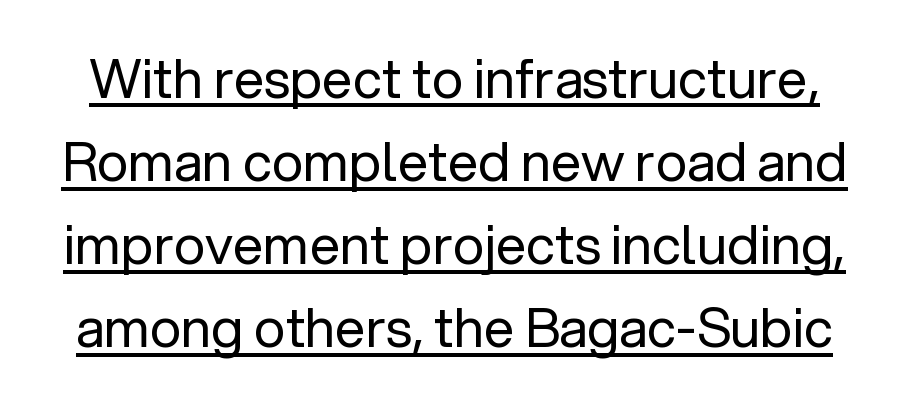
Students, observe the line beneath the letters — that is underlining. A typesetter would mark this as roman, not italic. Note the varied advance widths — an 'i' is clearly narrower than an 'm'. The weight tops out at a normal text grade.
